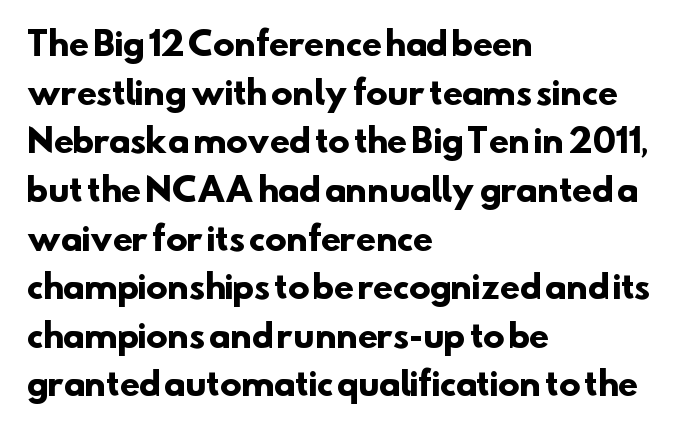
{"serif": "no", "bold": "yes", "weight": "heavy", "width": "normal", "stroke_contrast": "low", "x_height": "small", "monospaced": "no", "underline": "no", "align": "left", "line_spacing": "normal", "line_spacing_ratio": 1.52, "letter_spacing": "normal", "letter_spacing_em": 0.0, "glyph_px": 32}
